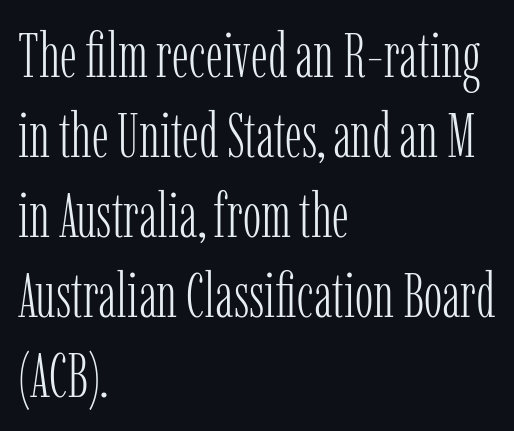
The image shows 62 px light, condensed serif type, upright; set left-aligned, normal line spacing (1.29x), normal letter spacing, not underlined; low stroke contrast and a medium x-height.
